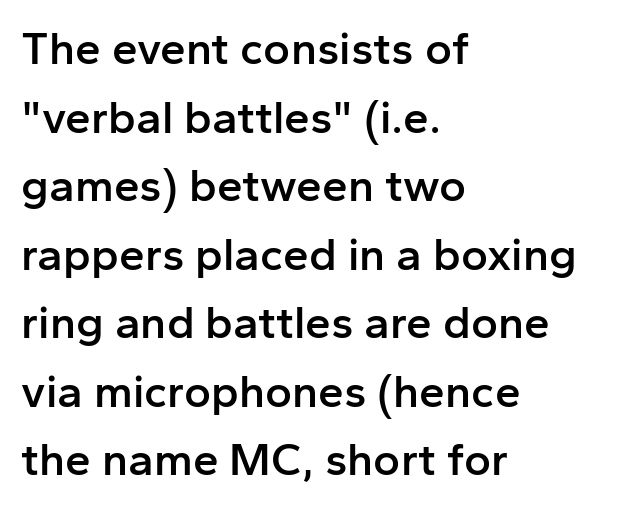
The image shows 46 px semibold sans-serif type, upright; set left-aligned, normal line spacing (1.49x), normal letter spacing, not underlined; low stroke contrast and a medium x-height.
